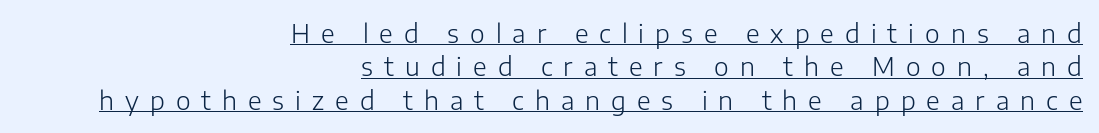
Q: Is the text bold? A: No.
Q: Is the text italic (slanted)? A: No, it is upright.
Q: Is the text underlined? A: Yes.
Q: How is the paragraph aligned? A: Right-aligned.
Q: Is the spacing between letters normal or unusually wide? A: Unusually wide.
Q: Is the spacing between lines tight, normal or loose? A: Normal.
